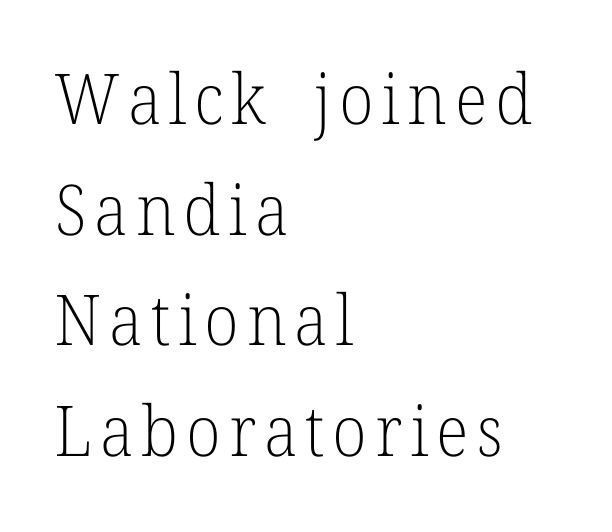
{"serif": "yes", "italic": "no", "bold": "no", "weight": "light", "width": "normal", "stroke_contrast": "low", "x_height": "medium", "monospaced": "no", "underline": "no", "align": "left", "line_spacing": "normal", "line_spacing_ratio": 1.58, "glyph_px": 70}
